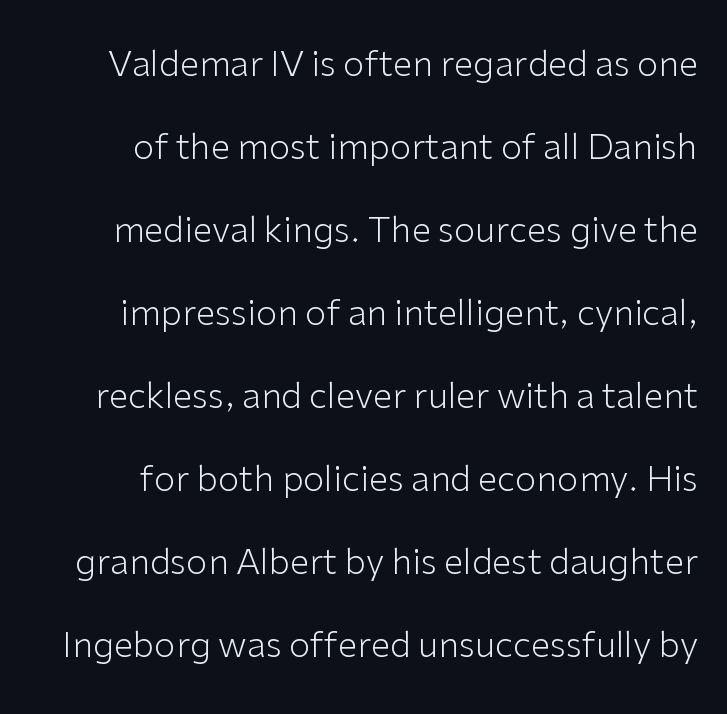
Q: Is the text bold? A: No.
Q: Is the text italic (slanted)? A: No, it is upright.
Q: Is the typeface a serif or a sans-serif typeface? A: Sans-serif.
Q: Is the text underlined? A: No.
Q: How is the paragraph aligned? A: Right-aligned.
Q: Is the spacing between letters normal or unusually wide? A: Normal.
Q: Is the spacing between lines tight, normal or loose? A: Loose.
Q: Width (condensed, normal, or wide)? A: Normal.
Q: Stroke contrast? A: Low.
Q: x-height? A: Medium.
Q: Monospaced? A: No.
